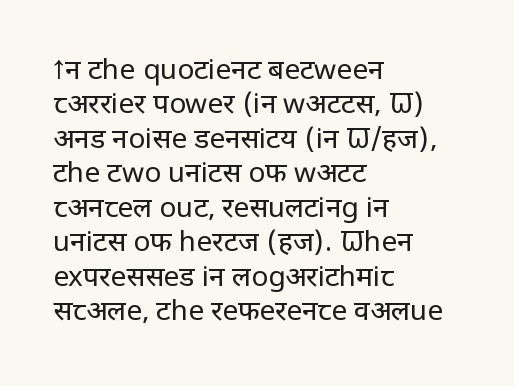
The words here are not underlined. Layout note: lines flush left. The characters display no serif detailing; their extremities are plain. The type is set solid horizontally, with unmodified tracking.
